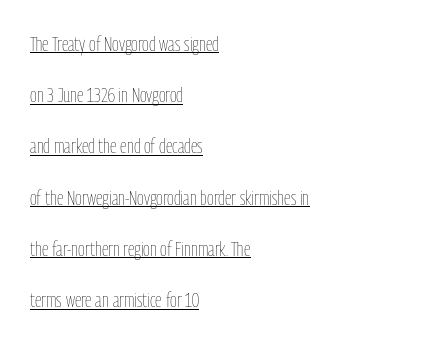
Has an underline been added? It has. Counters stay open thanks to moderate or lighter strokes. The paragraph has a hard left edge and a soft right edge. A roman cut, with each character standing at attention.
